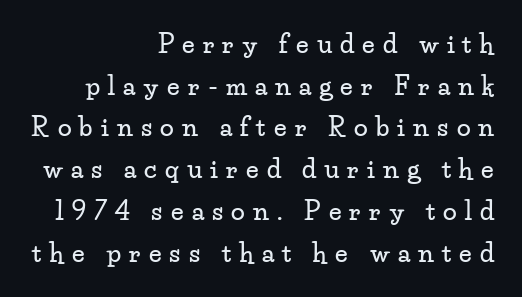
{"italic": "no", "underline": "no", "align": "right", "line_spacing": "normal", "line_spacing_ratio": 1.67, "letter_spacing": "wide", "letter_spacing_em": 0.33, "glyph_px": 25}
